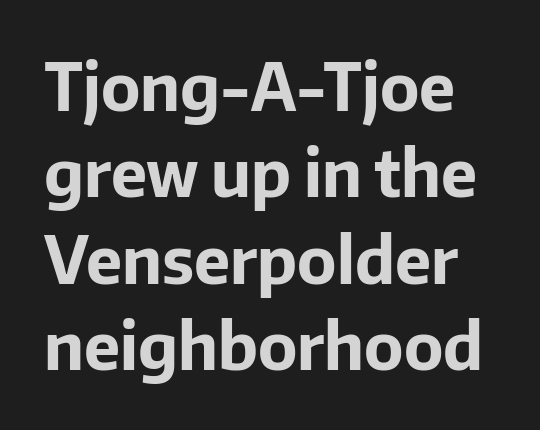
{"serif": "no", "italic": "no", "bold": "yes", "weight": "bold", "width": "normal", "stroke_contrast": "low", "x_height": "medium", "monospaced": "no", "underline": "no", "line_spacing": "normal", "line_spacing_ratio": 1.33, "letter_spacing": "normal", "letter_spacing_em": 0.0, "glyph_px": 65}
